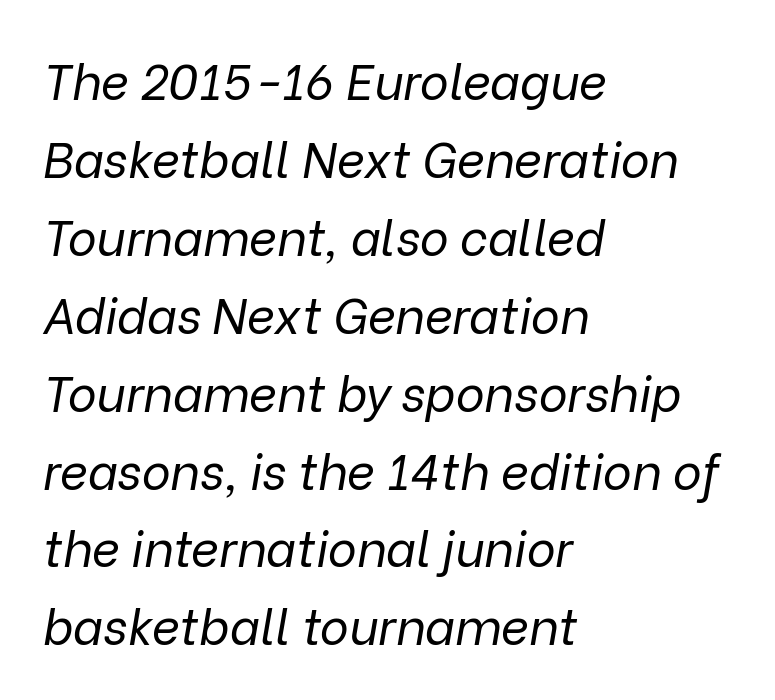
How would I describe the line gaps? Plain and ordinary. Nobody touched the tracking dial on this one. The passage shown is not underscored anywhere. The lettering tilts uniformly, giving the passage an italic look. This sample has the flowing, uneven cadence of proportional lettering.
